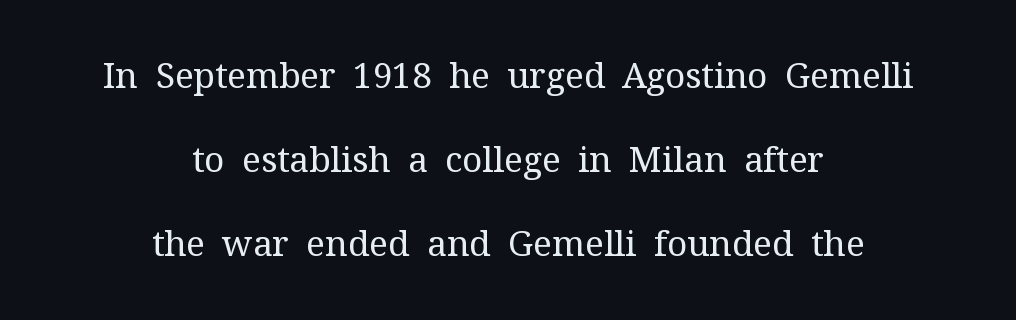
Small tapered or slab feet sit at the stroke ends, so this counts as serif. Each letter keeps its own natural width here, so spacing adapts to shape. A great deal of white space separates one row of letters from the next. You can tell it's not italic because the verticals are truly vertical.
